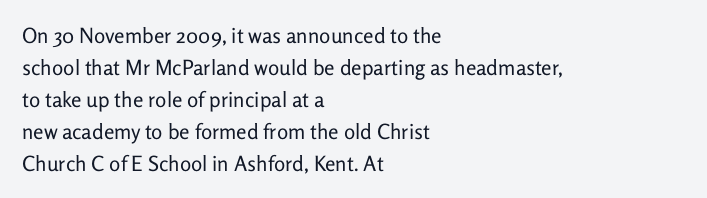
Vertical strokes here are truly vertical. The paragraph has a hard left edge and a soft right edge. The rendering uses a moderate line-height, typical for paragraphs. The cut favours lightness, reaching ordinary text weight at its darkest.
